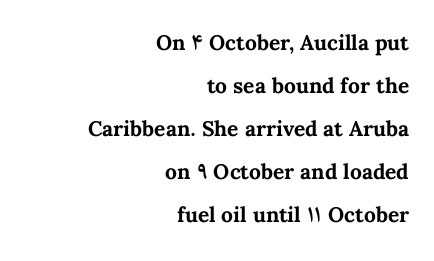
{"italic": "no", "bold": "yes", "underline": "no", "align": "right", "line_spacing": "loose", "line_spacing_ratio": 2.05, "letter_spacing": "normal", "letter_spacing_em": 0.0, "glyph_px": 21}
